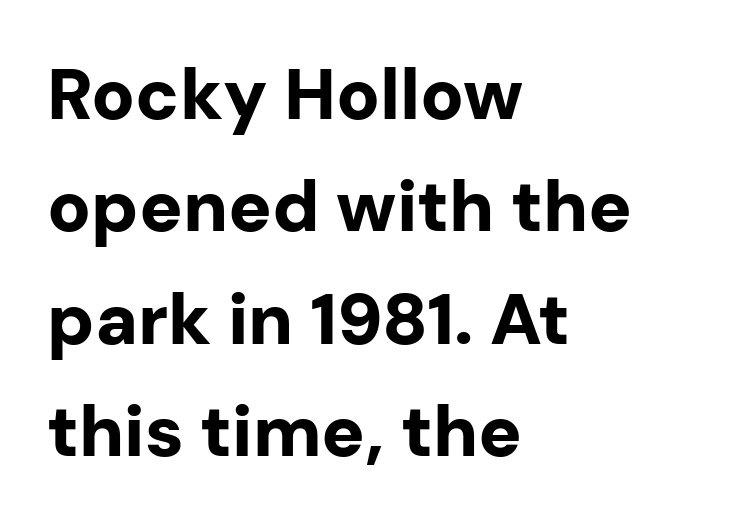
The line-height multiplier appears to be the usual default. Thick stems and heavy bowls — unmistakably bold. The rendering uses natural spacing where letterforms have individual widths. Visually the block forms a straight wall on the left and a jagged coastline on the right. The foot of each line stays bare and open. How are the letters spaced? Ordinarily, with no added tracking.
